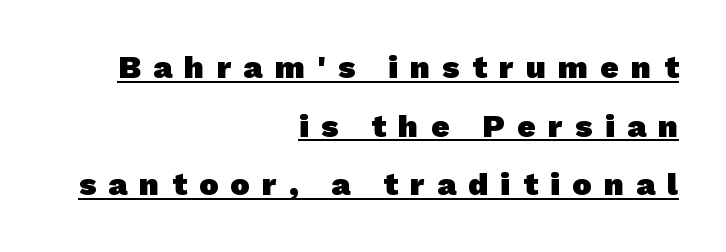
Q: Is the text bold? A: Yes.
Q: Is the typeface a serif or a sans-serif typeface? A: Sans-serif.
Q: Is the text underlined? A: Yes.
Q: How is the paragraph aligned? A: Right-aligned.
Q: Is the spacing between letters normal or unusually wide? A: Unusually wide.
Q: Width (condensed, normal, or wide)? A: Normal.
Q: Stroke contrast? A: Low.
Q: x-height? A: Medium.
Q: Monospaced? A: No.
